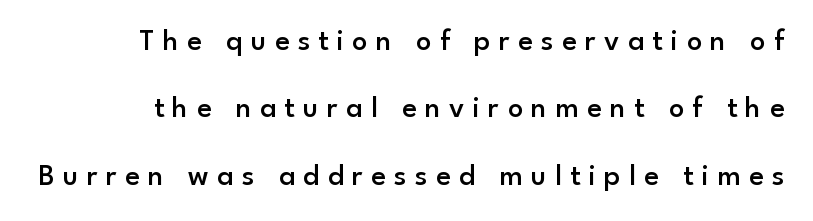
The image shows 30 px semibold sans-serif type, upright; set loose line spacing (2.25x), unusually wide letter spacing (+0.28 em), not underlined; low stroke contrast and a small x-height.
